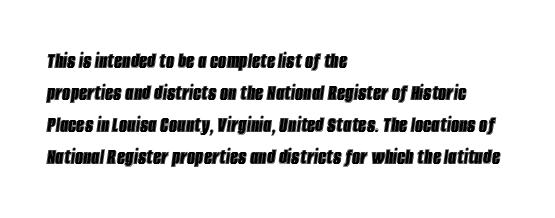
Q: Is the text italic (slanted)? A: Yes, it leans right by about 8 degrees.
Q: Is the text underlined? A: No.
Q: How is the paragraph aligned? A: Left-aligned.
Q: Is the spacing between letters normal or unusually wide? A: Normal.
Q: Is the spacing between lines tight, normal or loose? A: Normal.
